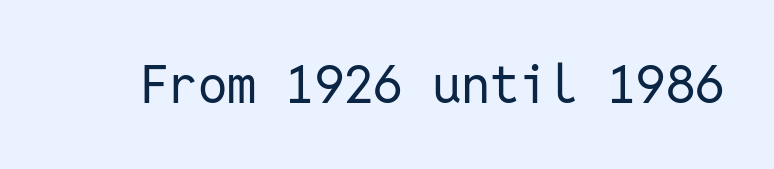
Q: Is the text bold? A: No.
Q: Is the text italic (slanted)? A: No, it is upright.
Q: Is the typeface a serif or a sans-serif typeface? A: Sans-serif.
Q: Is the text underlined? A: No.
Q: Is the spacing between letters normal or unusually wide? A: Normal.
Q: Width (condensed, normal, or wide)? A: Normal.
Q: Stroke contrast? A: Low.
Q: x-height? A: Medium.
Q: Monospaced? A: Yes.
